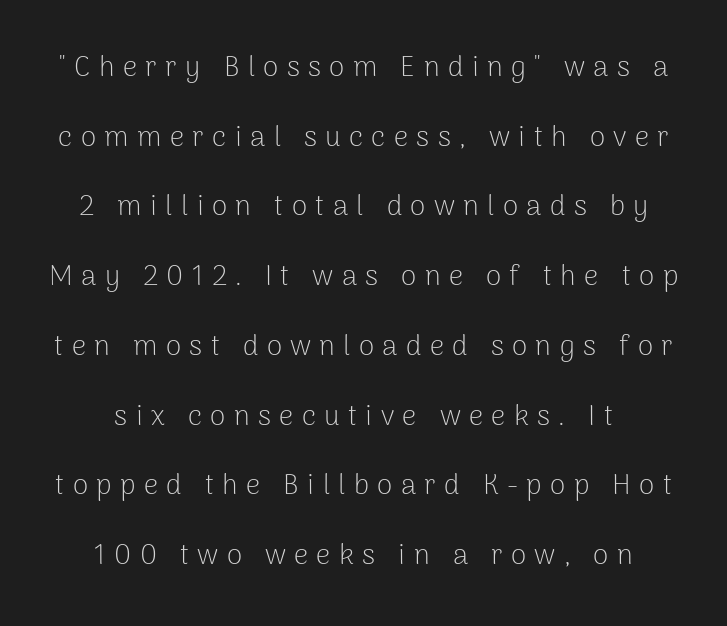
Q: Is the text bold? A: No.
Q: Is the text italic (slanted)? A: No, it is upright.
Q: Is the typeface a serif or a sans-serif typeface? A: Sans-serif.
Q: Is the text underlined? A: No.
Q: How is the paragraph aligned? A: Centered.
Q: Is the spacing between letters normal or unusually wide? A: Unusually wide.
Q: Is the spacing between lines tight, normal or loose? A: Loose.
Q: Width (condensed, normal, or wide)? A: Normal.
Q: Stroke contrast? A: Low.
Q: x-height? A: Medium.
Q: Monospaced? A: No.
